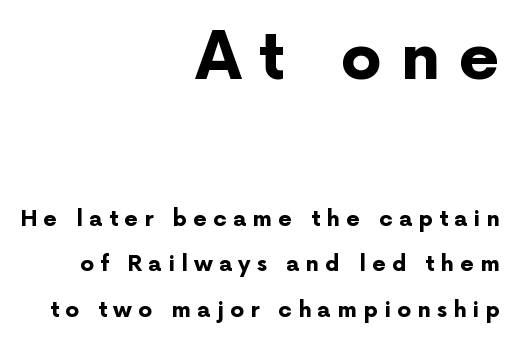
Q: Is the text bold? A: Yes.
Q: Is the text italic (slanted)? A: No, it is upright.
Q: Is the typeface a serif or a sans-serif typeface? A: Sans-serif.
Q: Is the text underlined? A: No.
Q: How is the paragraph aligned? A: Right-aligned.
Q: Is the spacing between letters normal or unusually wide? A: Unusually wide.
Q: Is the spacing between lines tight, normal or loose? A: Loose.
Q: Which block of text is set in a larger size, the first (top) or the second (bottom)? A: The first (top) one.
Q: Width (condensed, normal, or wide)? A: Normal.
Q: Stroke contrast? A: Low.
Q: x-height? A: Medium.
Q: Monospaced? A: No.
